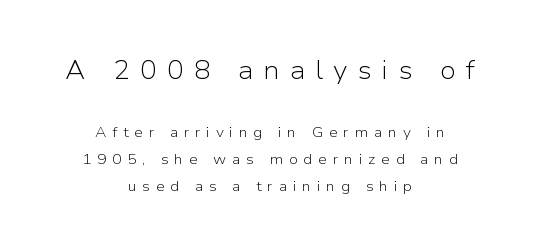
Q: Is the text bold? A: No.
Q: Is the text italic (slanted)? A: No, it is upright.
Q: Is the text underlined? A: No.
Q: How is the paragraph aligned? A: Centered.
Q: Is the spacing between letters normal or unusually wide? A: Unusually wide.
Q: Is the spacing between lines tight, normal or loose? A: Loose.
Q: Which block of text is set in a larger size, the first (top) or the second (bottom)? A: The first (top) one.
